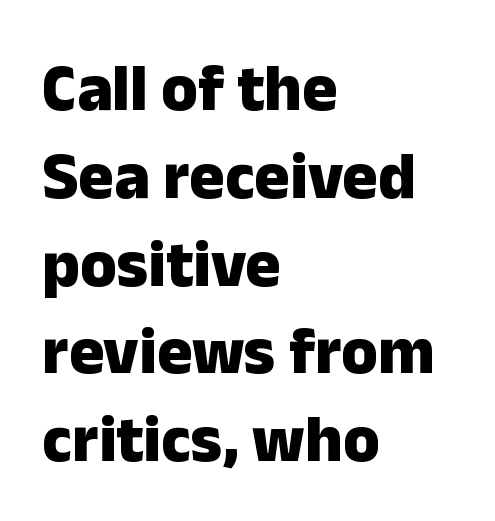
Unlike a traditional serif, this face leaves its strokes unadorned. The strip under each line holds only bare page. What stands out about the letter spacing? Nothing — it is the standard amount. Baseline-to-baseline distance is the conventional proportion of letter height. Looks like regular typesetting: each glyph gets only the width it needs.
